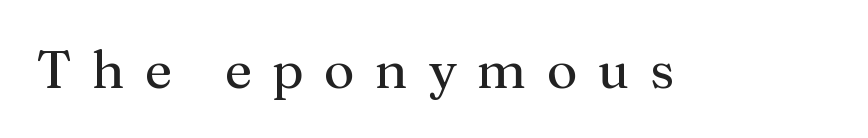
Ordinary non-slanted type is in use. Look at the tracking — it's clearly loosened, letters drifting apart. Weight: regular or lighter. The face used here is seriffed, in the tradition of book romans.
